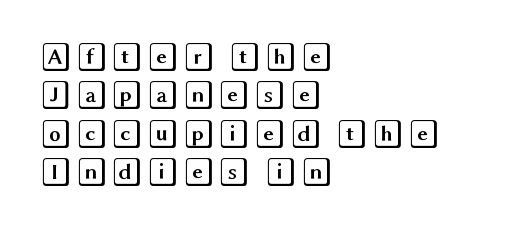
{"italic": "no", "width": "wide", "x_height": "large", "underline": "no", "align": "left", "line_spacing": "normal", "line_spacing_ratio": 1.32, "glyph_px": 29}
